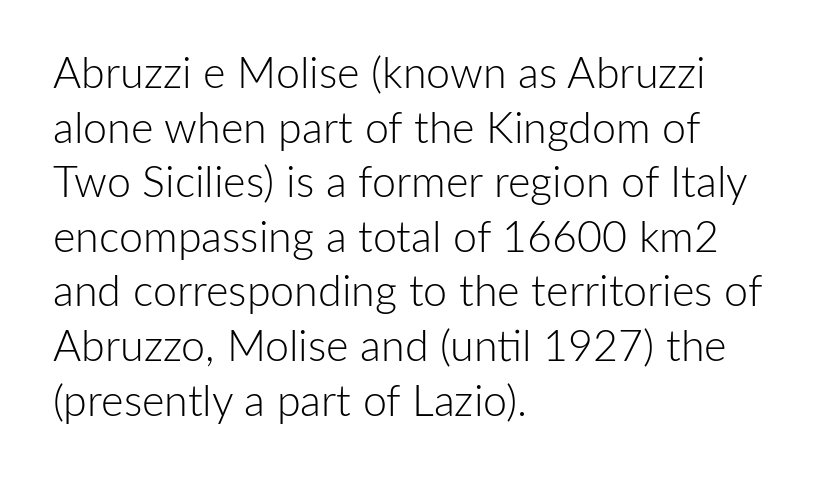
{"serif": "no", "italic": "no", "bold": "no", "weight": "light", "width": "normal", "stroke_contrast": "low", "x_height": "medium", "monospaced": "no", "underline": "no", "align": "left", "line_spacing": "normal", "line_spacing_ratio": 1.27, "letter_spacing": "normal", "letter_spacing_em": 0.0, "glyph_px": 43}
